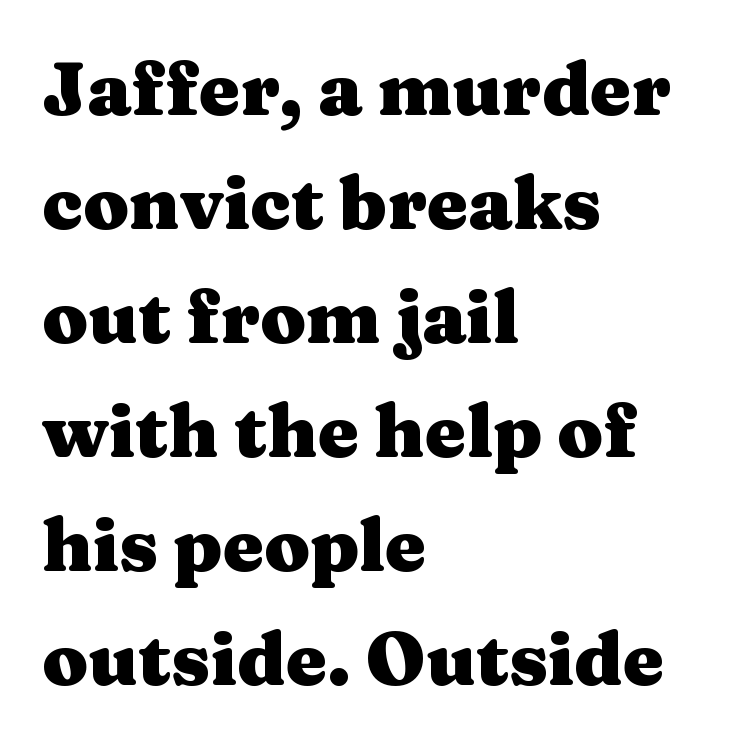
{"serif": "yes", "italic": "no", "bold": "yes", "weight": "heavy", "width": "wide", "stroke_contrast": "medium", "x_height": "medium", "monospaced": "no", "underline": "no", "align": "left", "line_spacing": "normal", "line_spacing_ratio": 1.54, "letter_spacing": "normal", "letter_spacing_em": 0.0, "glyph_px": 74}
